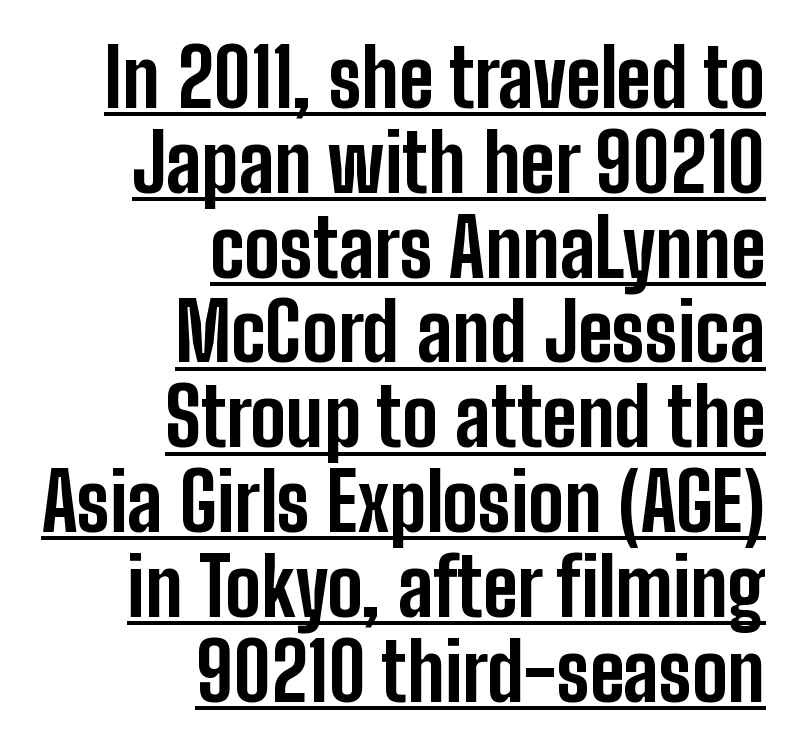
The image shows 80 px bold, condensed sans-serif type, upright; set right-aligned, tight line spacing (1.06x), normal letter spacing, underlined; low stroke contrast and a medium x-height.
